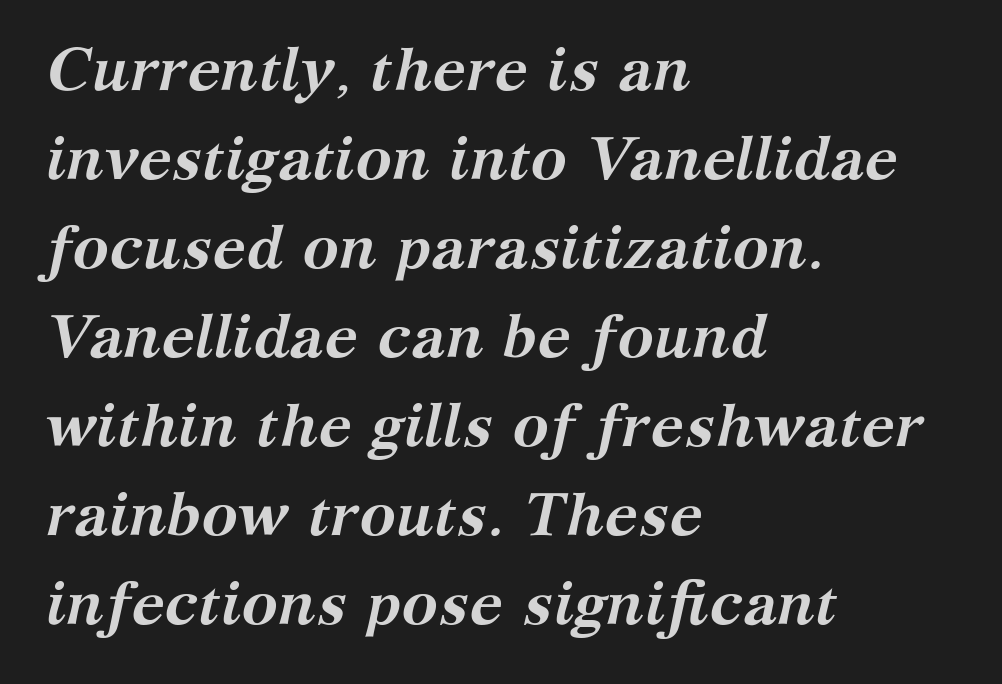
Q: Is the text bold? A: Yes.
Q: Is the text italic (slanted)? A: Yes, it leans right by about 12 degrees.
Q: Is the typeface a serif or a sans-serif typeface? A: Serif.
Q: Is the text underlined? A: No.
Q: How is the paragraph aligned? A: Left-aligned.
Q: Is the spacing between letters normal or unusually wide? A: Normal.
Q: Is the spacing between lines tight, normal or loose? A: Normal.
Q: Width (condensed, normal, or wide)? A: Normal.
Q: Stroke contrast? A: Medium.
Q: x-height? A: Medium.
Q: Monospaced? A: No.
